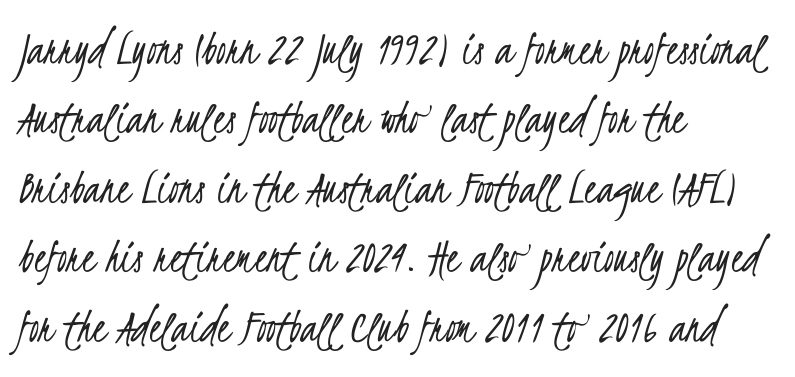
Q: Is the text bold? A: No.
Q: Is the typeface a serif or a sans-serif typeface? A: Sans-serif.
Q: Is the text underlined? A: No.
Q: How is the paragraph aligned? A: Left-aligned.
Q: Is the spacing between letters normal or unusually wide? A: Normal.
Q: Is the spacing between lines tight, normal or loose? A: Normal.
Q: Width (condensed, normal, or wide)? A: Condensed.
Q: Stroke contrast? A: Low.
Q: x-height? A: Small.
Q: Monospaced? A: No.
